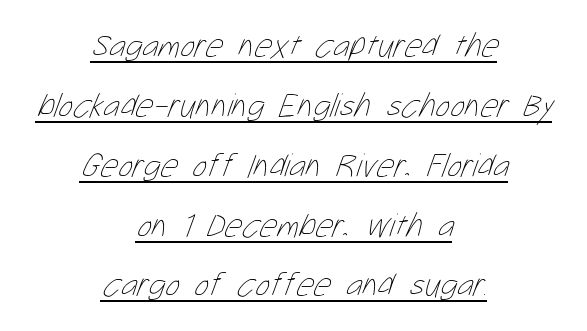
Q: Is the text bold? A: No.
Q: Is the text underlined? A: Yes.
Q: How is the paragraph aligned? A: Centered.
Q: Is the spacing between letters normal or unusually wide? A: Normal.
Q: Width (condensed, normal, or wide)? A: Condensed.
Q: Stroke contrast? A: Low.
Q: x-height? A: Medium.
Q: Monospaced? A: No.
